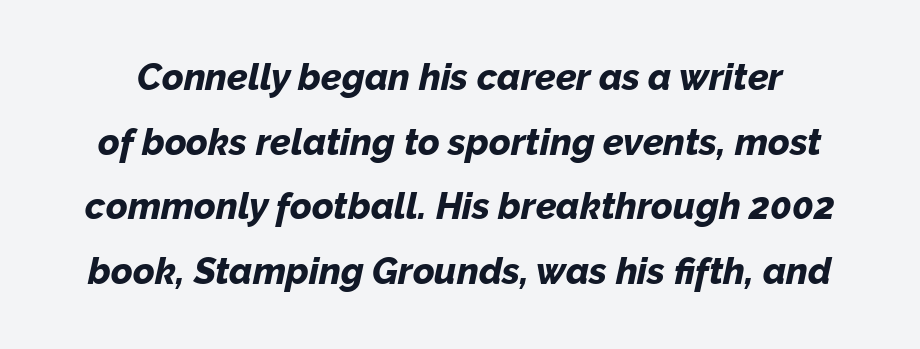
The type is set solid horizontally, with unmodified tracking. Slant detected: the letters are inclined. The space beneath each line is pristine and unruled. Look at the stroke-to-counter ratio: heavy, a bold.
